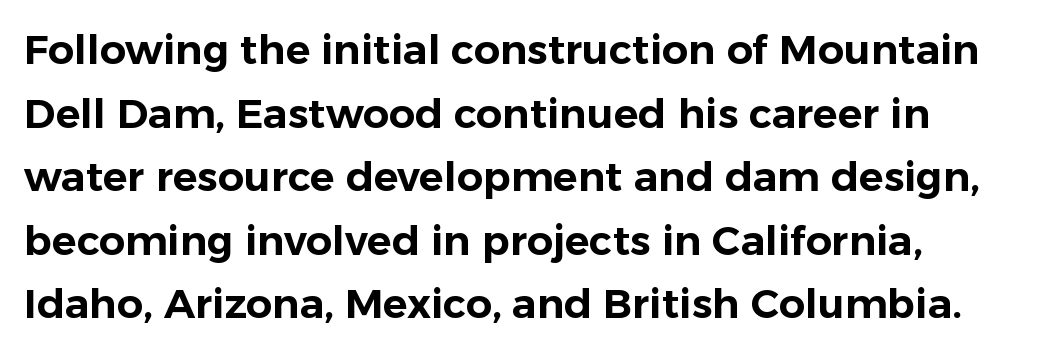
The image shows 41 px sans-serif type, upright; set normal line spacing (1.55x), normal letter spacing, not underlined; low stroke contrast and a medium x-height.
